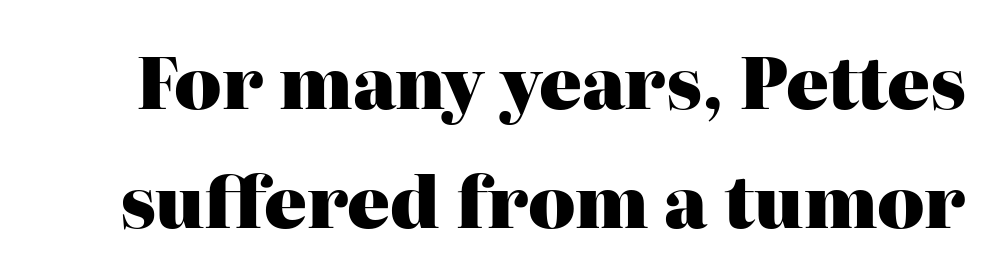
Is this a fixed-width face? No — the glyphs have proportional, varying widths. The passage shown is emphatically bold. A roman cut, with each character standing at attention. The type family on display is of the serif kind.
